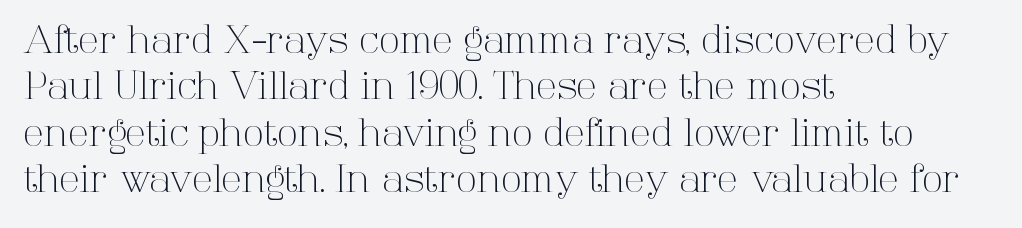
The image shows 38 px light serif type, upright; set left-aligned, line spacing 1.22x, normal letter spacing, not underlined; high stroke contrast and a medium x-height.
